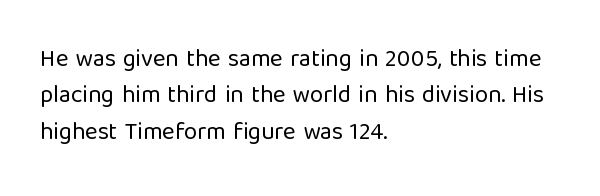
Q: Is the text bold? A: No.
Q: Is the text italic (slanted)? A: No, it is upright.
Q: Is the text underlined? A: No.
Q: How is the paragraph aligned? A: Left-aligned.
Q: Is the spacing between letters normal or unusually wide? A: Normal.
Q: Is the spacing between lines tight, normal or loose? A: Normal.
